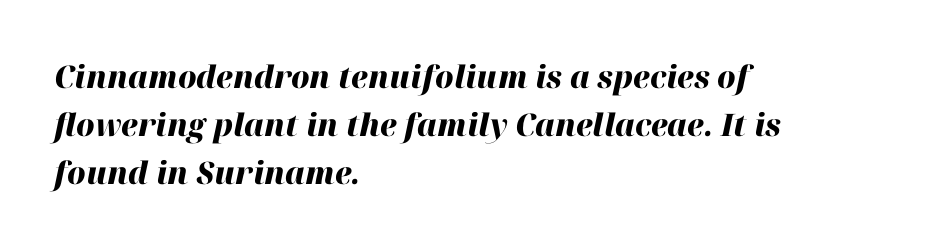
Q: Is the text bold? A: Yes.
Q: Is the text italic (slanted)? A: Yes, it leans right by about 12 degrees.
Q: Is the text underlined? A: No.
Q: How is the paragraph aligned? A: Left-aligned.
Q: Is the spacing between letters normal or unusually wide? A: Normal.
Q: Is the spacing between lines tight, normal or loose? A: Normal.
Q: Width (condensed, normal, or wide)? A: Normal.
Q: Stroke contrast? A: High.
Q: x-height? A: Medium.
Q: Monospaced? A: No.
